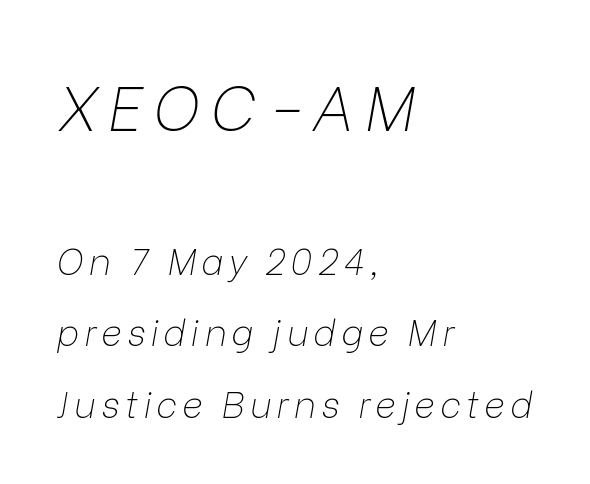
{"italic": "yes", "lean": "right", "slant_degrees": 9, "bold": "no", "weight": "thin", "width": "normal", "stroke_contrast": "low", "x_height": "medium", "monospaced": "no", "underline": "no", "align": "left", "line_spacing": "loose", "line_spacing_ratio": 1.99, "larger_block": "first", "size_ratio": 1.75, "glyph_px": 63}
